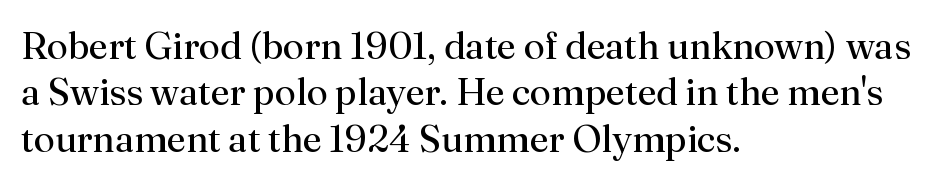
Q: Is the text bold? A: No.
Q: Is the text italic (slanted)? A: No, it is upright.
Q: Is the typeface a serif or a sans-serif typeface? A: Serif.
Q: Is the text underlined? A: No.
Q: How is the paragraph aligned? A: Left-aligned.
Q: Is the spacing between letters normal or unusually wide? A: Normal.
Q: Width (condensed, normal, or wide)? A: Normal.
Q: Stroke contrast? A: Medium.
Q: x-height? A: Small.
Q: Monospaced? A: No.
